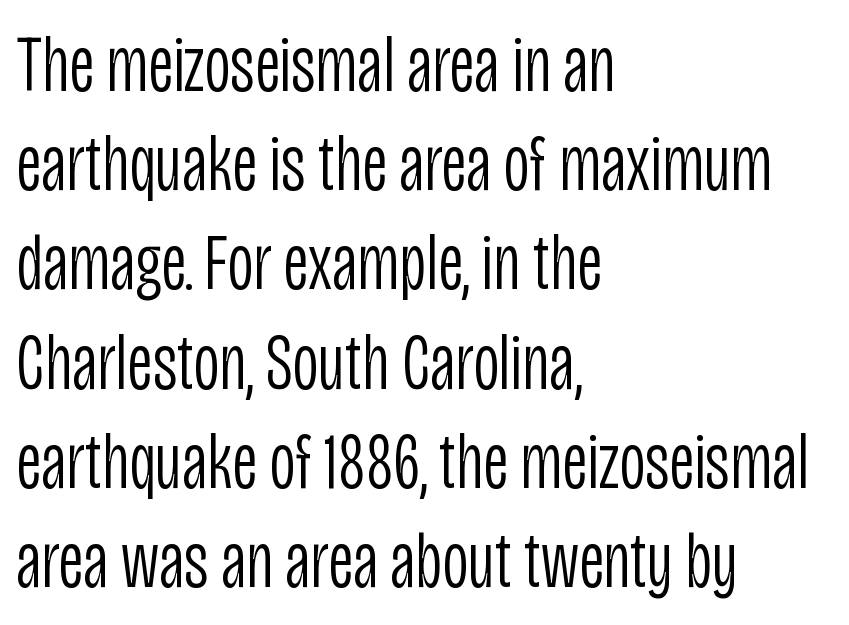
This reads as an unemphasized weight, regular at the heaviest. The passage is arranged the way most books set body copy — flush left. The type is set solid horizontally, with unmodified tracking. The axis of the letterforms is exactly vertical. The space directly below the letters is spotless. A sans-serif font was chosen for this passage.
